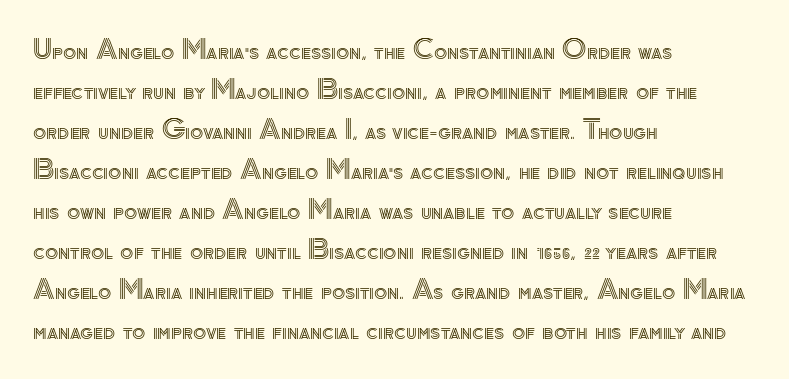
{"italic": "no", "underline": "no", "align": "left", "line_spacing": "normal", "line_spacing_ratio": 1.48, "letter_spacing": "normal", "letter_spacing_em": 0.0, "glyph_px": 27}
